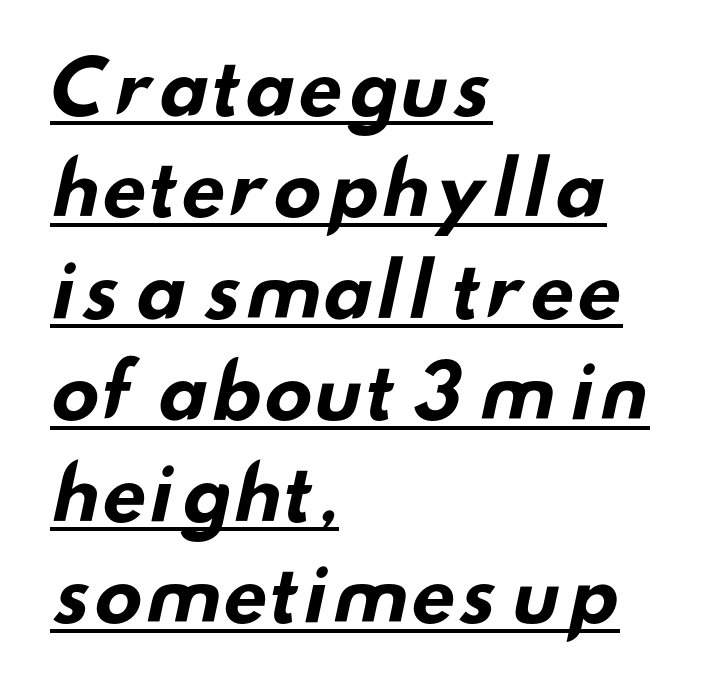
Q: Is the text bold? A: Yes.
Q: Is the typeface a serif or a sans-serif typeface? A: Sans-serif.
Q: Is the text underlined? A: Yes.
Q: How is the paragraph aligned? A: Left-aligned.
Q: Is the spacing between letters normal or unusually wide? A: Normal.
Q: Is the spacing between lines tight, normal or loose? A: Normal.
Q: Width (condensed, normal, or wide)? A: Wide.
Q: Stroke contrast? A: Low.
Q: x-height? A: Small.
Q: Monospaced? A: No.
